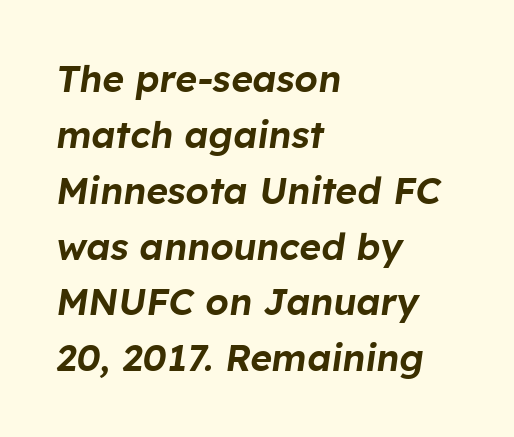
Varying glyph widths throughout — classic text-font behaviour. Caption: multi-line text, flush left, ragged right. The block of text has a typical density, with ordinary space between rows. Emphasis-style slanted type is in use. Nobody touched the tracking dial on this one.
